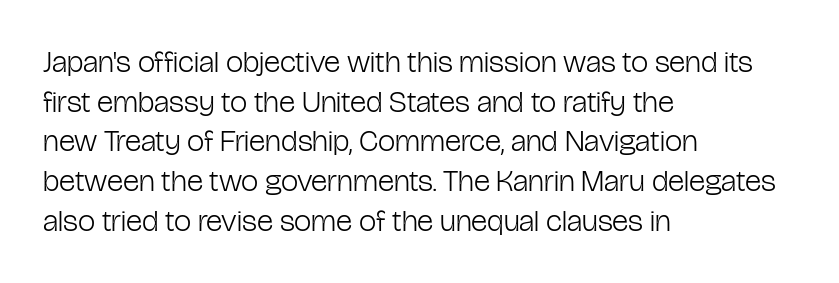
These lines keep a tight, regular rhythm from letter to letter. Compared with a centered layout, this one pins lines to the left instead. Is the stroke heavy? The answer is a plain regular-or-lighter. Notice how the stems are strictly vertical — no italics here. Think of a printed novel: that variable character pitch is what you see here.
